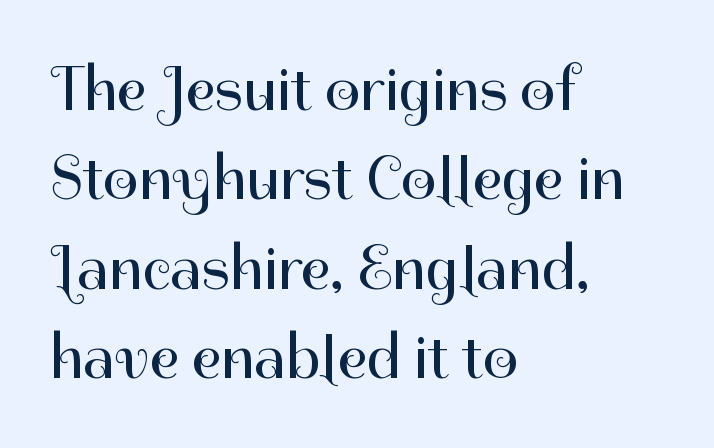
{"serif": "no", "italic": "no", "bold": "no", "weight": "regular", "width": "normal", "stroke_contrast": "high", "x_height": "medium", "monospaced": "no", "underline": "no", "align": "left", "line_spacing": "normal", "line_spacing_ratio": 1.42, "letter_spacing": "normal", "letter_spacing_em": 0.0, "glyph_px": 63}
